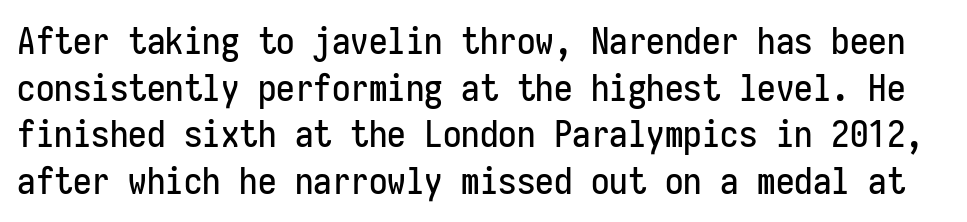
{"serif": "no", "italic": "no", "width": "condensed", "stroke_contrast": "low", "x_height": "medium", "monospaced": "yes", "underline": "no", "line_spacing": "normal", "line_spacing_ratio": 1.26, "letter_spacing": "normal", "letter_spacing_em": 0.0, "glyph_px": 37}
